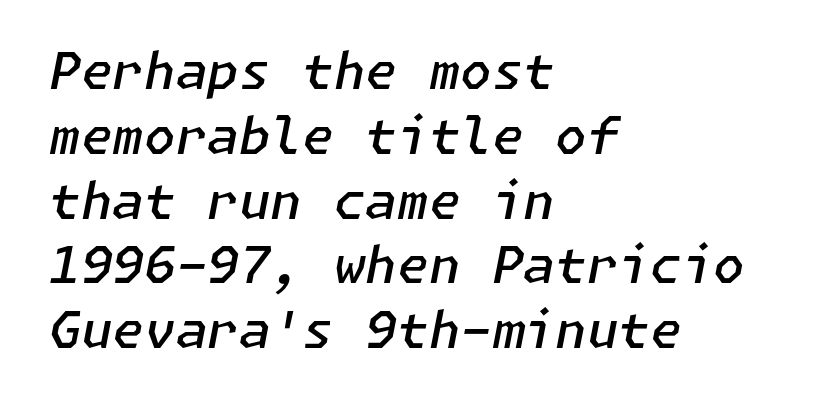
The image shows 51 px semibold type, italic (leaning right); set left-aligned, normal line spacing (1.27x), normal letter spacing, not underlined; low stroke contrast and a medium x-height.
